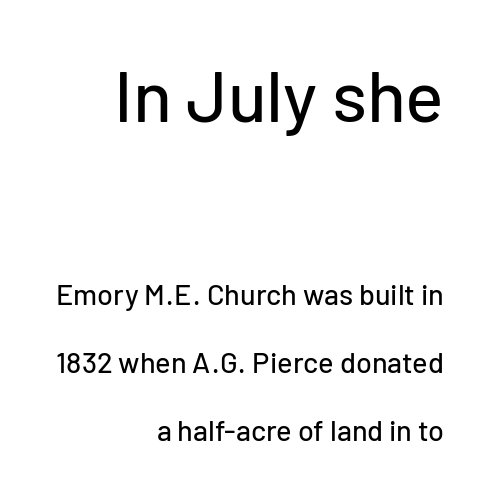
The image shows 72 px sans-serif type, upright; set right-aligned, loose line spacing (2.34x), normal letter spacing, not underlined; the first (top) block is 2.48x larger; low stroke contrast and a medium x-height.
